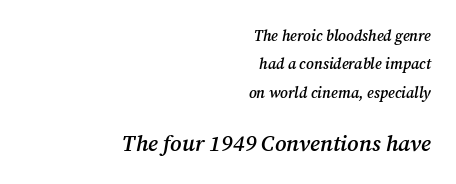
Q: Is the text bold? A: Semi-bold.
Q: Is the text italic (slanted)? A: Yes, it leans right by about 12 degrees.
Q: Is the text underlined? A: No.
Q: How is the paragraph aligned? A: Right-aligned.
Q: Is the spacing between letters normal or unusually wide? A: Normal.
Q: Which block of text is set in a larger size, the first (top) or the second (bottom)? A: The second (bottom) one.
